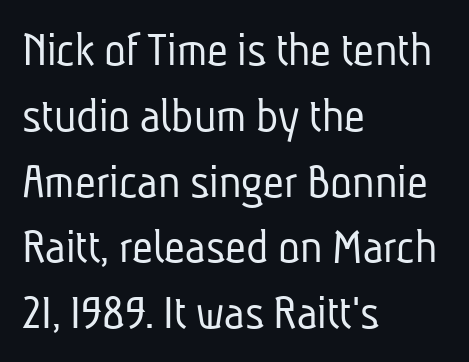
Q: Is the text bold? A: No.
Q: Is the typeface a serif or a sans-serif typeface? A: Sans-serif.
Q: Is the text underlined? A: No.
Q: How is the paragraph aligned? A: Left-aligned.
Q: Is the spacing between letters normal or unusually wide? A: Normal.
Q: Is the spacing between lines tight, normal or loose? A: Normal.
Q: Width (condensed, normal, or wide)? A: Condensed.
Q: Stroke contrast? A: Low.
Q: x-height? A: Medium.
Q: Monospaced? A: No.
